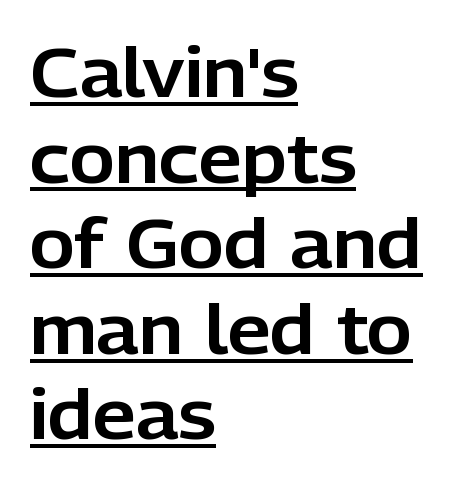
The image shows 69 px sans-serif type, upright; set left-aligned, line spacing 1.24x, normal letter spacing, underlined; low stroke contrast and a medium x-height.
